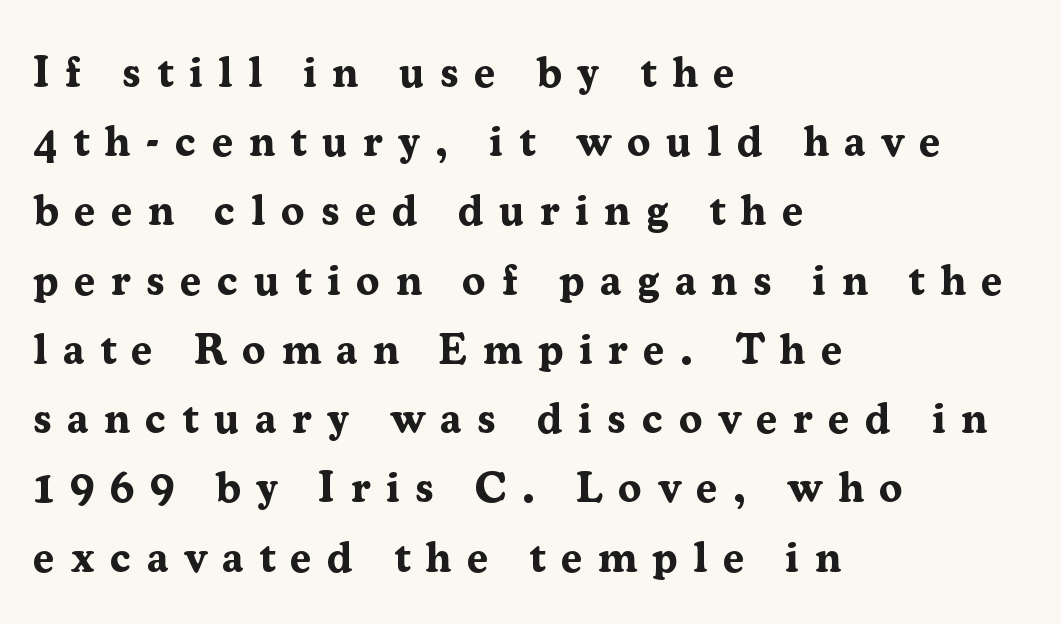
Q: Is the text bold? A: Yes.
Q: Is the text italic (slanted)? A: No, it is upright.
Q: Is the typeface a serif or a sans-serif typeface? A: Serif.
Q: Is the text underlined? A: No.
Q: How is the paragraph aligned? A: Left-aligned.
Q: Is the spacing between letters normal or unusually wide? A: Unusually wide.
Q: Is the spacing between lines tight, normal or loose? A: Normal.
Q: Width (condensed, normal, or wide)? A: Normal.
Q: Stroke contrast? A: Medium.
Q: x-height? A: Medium.
Q: Monospaced? A: No.
